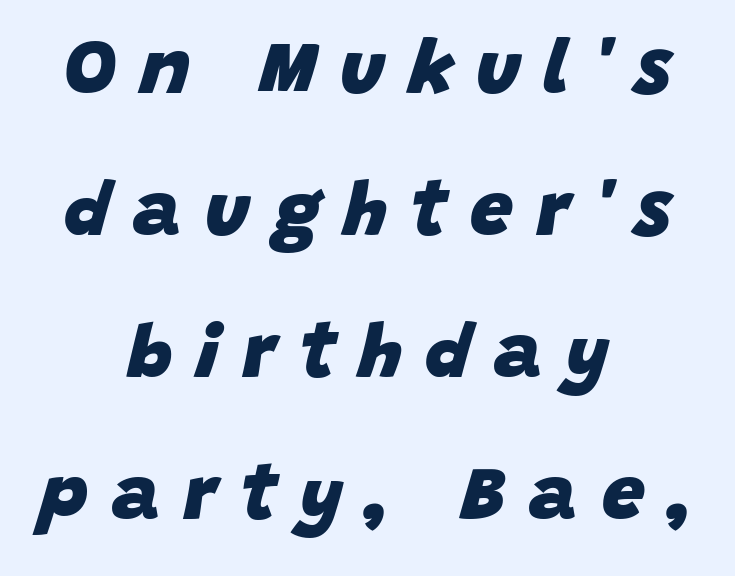
Q: Is the text bold? A: Yes.
Q: Is the text italic (slanted)? A: Yes, it leans right by about 15 degrees.
Q: Is the text underlined? A: No.
Q: How is the paragraph aligned? A: Centered.
Q: Is the spacing between letters normal or unusually wide? A: Unusually wide.
Q: Width (condensed, normal, or wide)? A: Normal.
Q: Stroke contrast? A: Low.
Q: x-height? A: Large.
Q: Monospaced? A: No.
